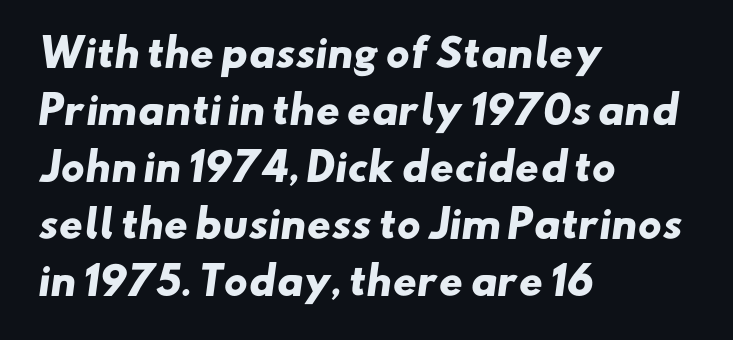
{"serif": "no", "bold": "yes", "weight": "heavy", "width": "wide", "stroke_contrast": "low", "x_height": "small", "monospaced": "no", "underline": "no", "align": "left", "line_spacing": "normal", "line_spacing_ratio": 1.54, "letter_spacing": "normal", "letter_spacing_em": 0.0, "glyph_px": 37}
